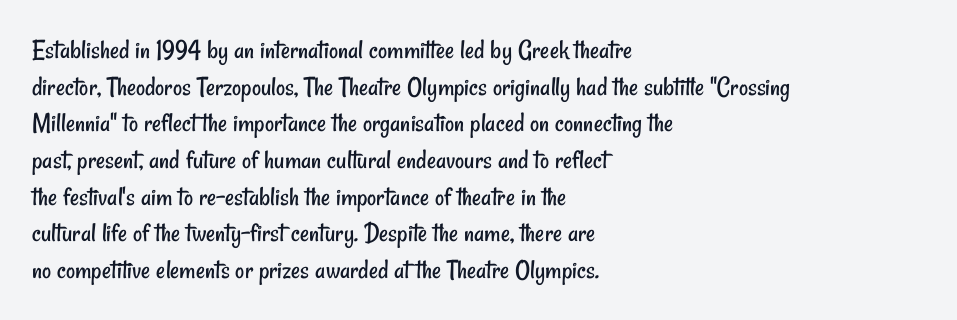
{"serif": "no", "bold": "no", "weight": "regular", "width": "condensed", "stroke_contrast": "low", "x_height": "small", "monospaced": "no", "underline": "no", "align": "left", "line_spacing": "normal", "line_spacing_ratio": 1.31, "letter_spacing": "normal", "letter_spacing_em": 0.0, "glyph_px": 28}
